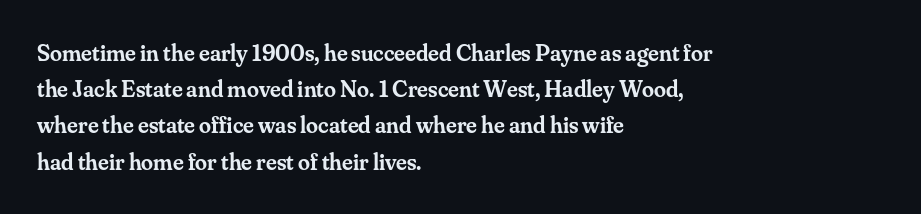
{"italic": "no", "bold": "semi", "underline": "no", "align": "left", "line_spacing": "normal", "line_spacing_ratio": 1.51, "letter_spacing": "normal", "letter_spacing_em": 0.0, "glyph_px": 24}
